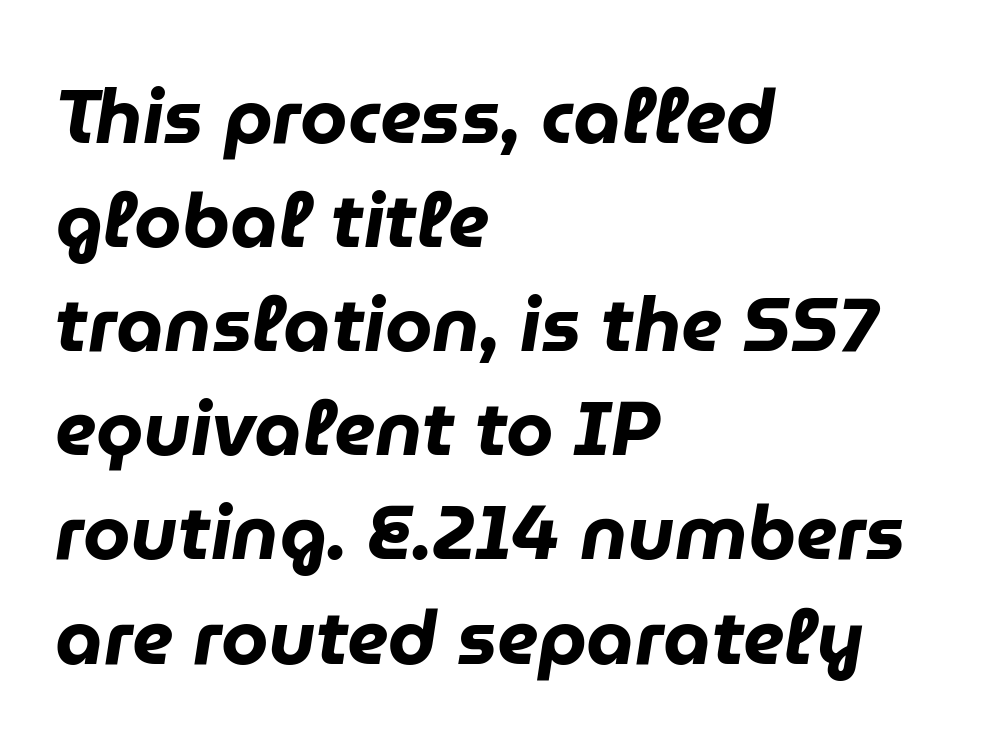
{"italic": "yes", "lean": "right", "slant_degrees": 9, "bold": "yes", "weight": "heavy", "width": "normal", "stroke_contrast": "low", "x_height": "medium", "monospaced": "no", "underline": "no", "align": "left", "line_spacing": "normal", "line_spacing_ratio": 1.37, "letter_spacing": "normal", "letter_spacing_em": 0.0, "glyph_px": 76}
